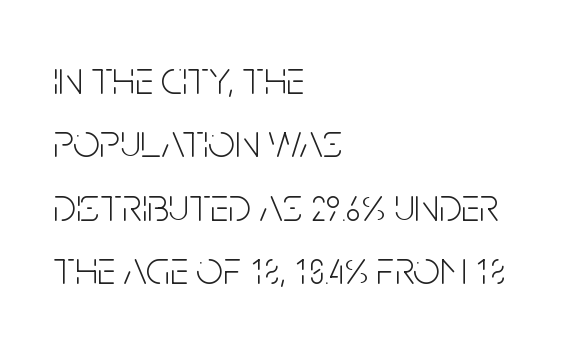
Q: Is the text bold? A: No.
Q: Is the text italic (slanted)? A: No, it is upright.
Q: Is the typeface a serif or a sans-serif typeface? A: Sans-serif.
Q: Is the text underlined? A: No.
Q: How is the paragraph aligned? A: Left-aligned.
Q: Is the spacing between letters normal or unusually wide? A: Normal.
Q: Is the spacing between lines tight, normal or loose? A: Normal.
Q: Width (condensed, normal, or wide)? A: Condensed.
Q: Stroke contrast? A: Low.
Q: x-height? A: Large.
Q: Monospaced? A: No.
